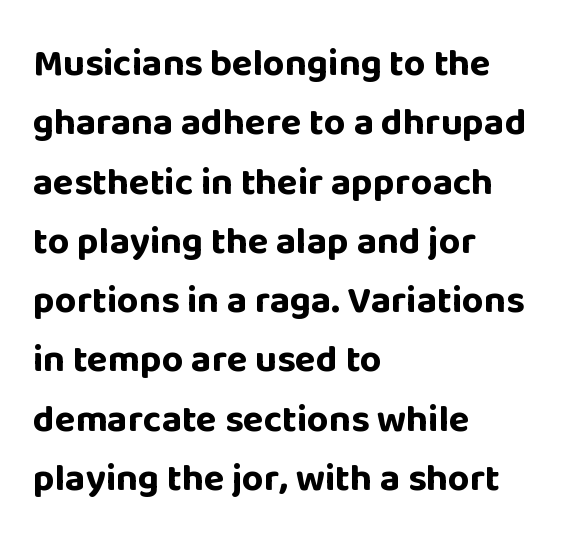
The image shows 38 px bold sans-serif type, upright; set left-aligned, normal line spacing (1.56x), normal letter spacing, not underlined; low stroke contrast and a large x-height.
